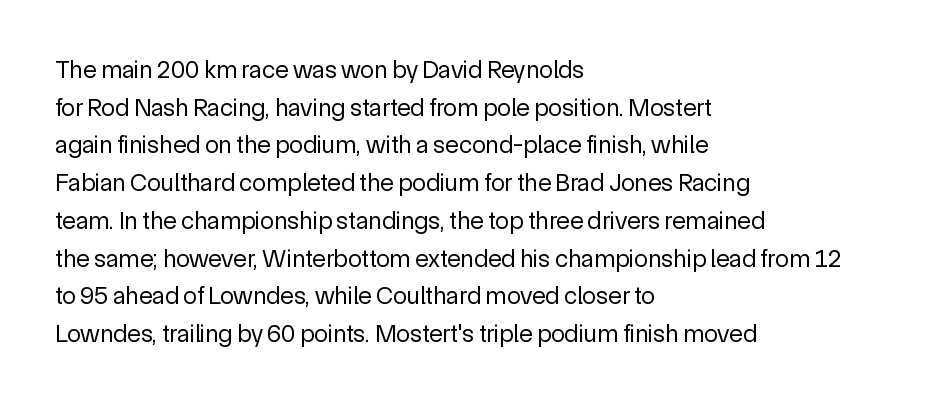
{"italic": "no", "bold": "no", "underline": "no", "align": "left", "line_spacing": "normal", "line_spacing_ratio": 1.51, "letter_spacing": "normal", "letter_spacing_em": 0.0, "glyph_px": 25}
